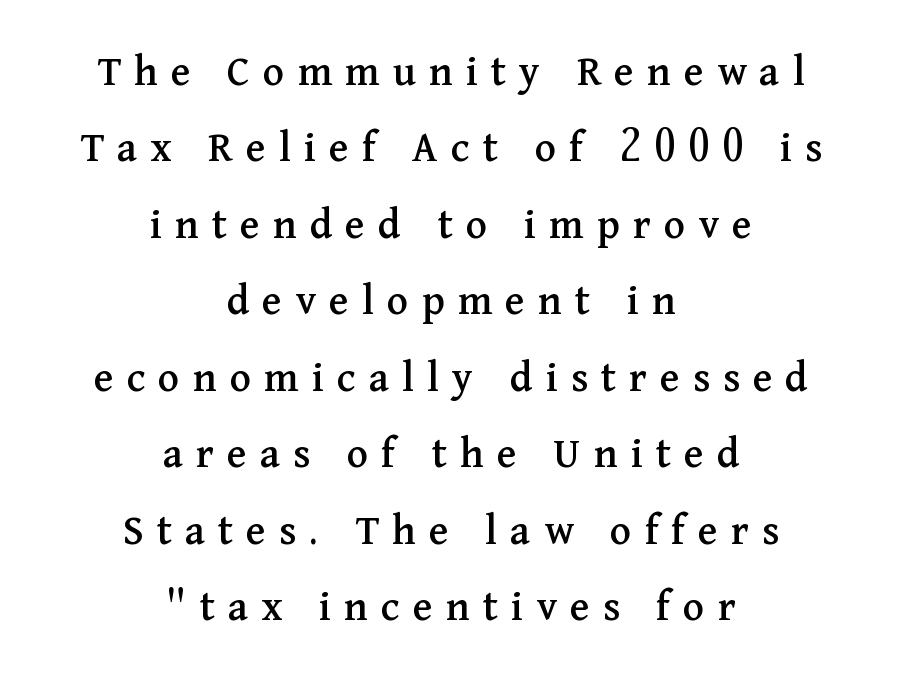
Q: Is the text italic (slanted)? A: No, it is upright.
Q: Is the typeface a serif or a sans-serif typeface? A: Serif.
Q: Is the text underlined? A: No.
Q: How is the paragraph aligned? A: Centered.
Q: Is the spacing between letters normal or unusually wide? A: Unusually wide.
Q: Is the spacing between lines tight, normal or loose? A: Normal.
Q: Width (condensed, normal, or wide)? A: Normal.
Q: Stroke contrast? A: Medium.
Q: x-height? A: Medium.
Q: Monospaced? A: No.
